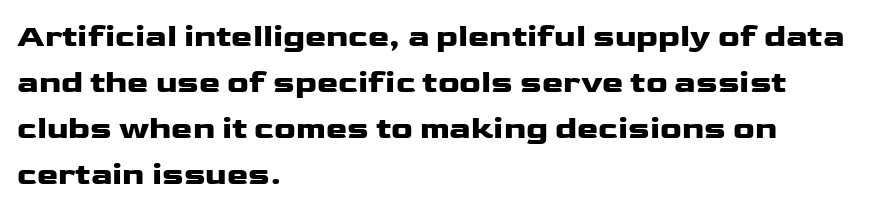
{"serif": "no", "italic": "no", "bold": "yes", "weight": "heavy", "width": "wide", "stroke_contrast": "low", "x_height": "medium", "monospaced": "no", "underline": "no", "align": "left", "line_spacing": "normal", "line_spacing_ratio": 1.44, "letter_spacing": "normal", "letter_spacing_em": 0.0, "glyph_px": 32}
